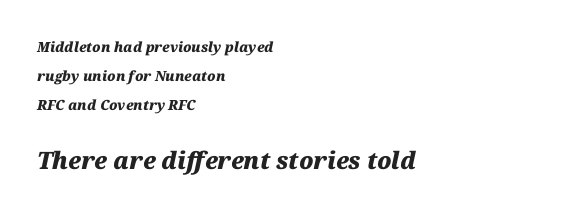
{"italic": "yes", "lean": "right", "slant_degrees": 12, "bold": "yes", "underline": "no", "align": "left", "line_spacing": "loose", "line_spacing_ratio": 2.07, "letter_spacing": "normal", "letter_spacing_em": 0.0, "larger_block": "second", "size_ratio": 1.71, "glyph_px": 24}
